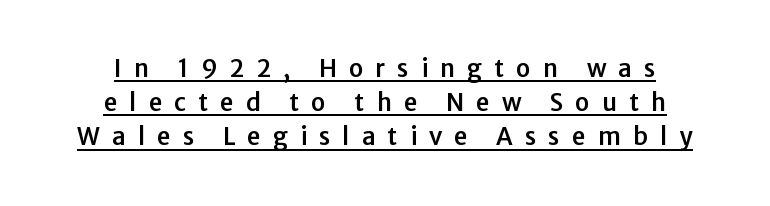
{"italic": "no", "underline": "yes", "align": "center", "line_spacing": "normal", "line_spacing_ratio": 1.42, "letter_spacing": "wide", "letter_spacing_em": 0.5, "glyph_px": 24}
